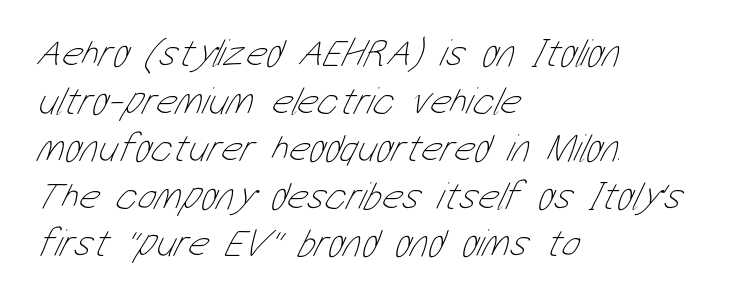
{"bold": "no", "weight": "thin", "width": "condensed", "stroke_contrast": "low", "x_height": "medium", "monospaced": "no", "underline": "no", "align": "left", "line_spacing_ratio": 1.22, "letter_spacing": "normal", "letter_spacing_em": 0.0, "glyph_px": 39}
